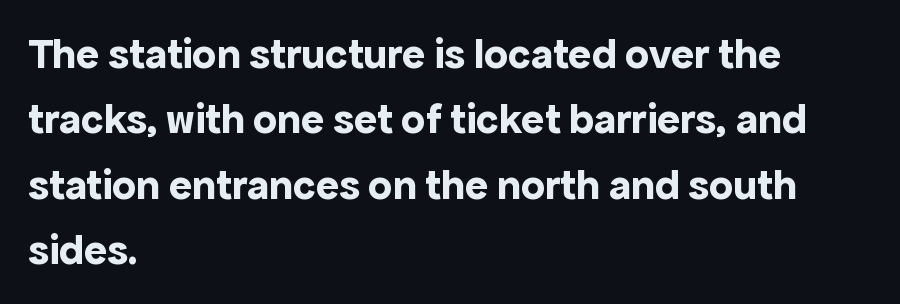
The image shows 43 px bold sans-serif type, upright; set left-aligned, normal line spacing (1.52x), normal letter spacing, not underlined; a medium x-height.
